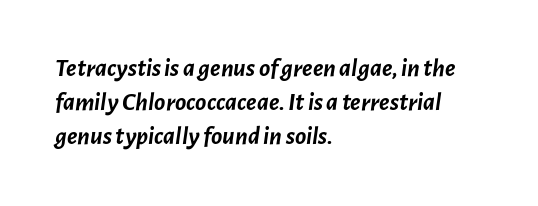
The specimen omits any rule beneath the text block's lines. Horizontal alignment here is leftward, the default for most running prose. Vertically, the passage feels balanced, rows spaced as you'd expect. This sample uses an oblique cut, with every glyph tilted off the vertical. Look at the stroke-to-counter ratio: heavy, a bold.
